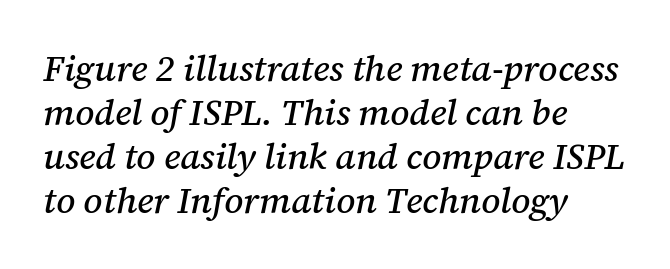
Q: Is the text italic (slanted)? A: Yes, it leans right by about 12 degrees.
Q: Is the typeface a serif or a sans-serif typeface? A: Serif.
Q: Is the text underlined? A: No.
Q: How is the paragraph aligned? A: Left-aligned.
Q: Is the spacing between letters normal or unusually wide? A: Normal.
Q: Width (condensed, normal, or wide)? A: Normal.
Q: Stroke contrast? A: Medium.
Q: x-height? A: Medium.
Q: Monospaced? A: No.
